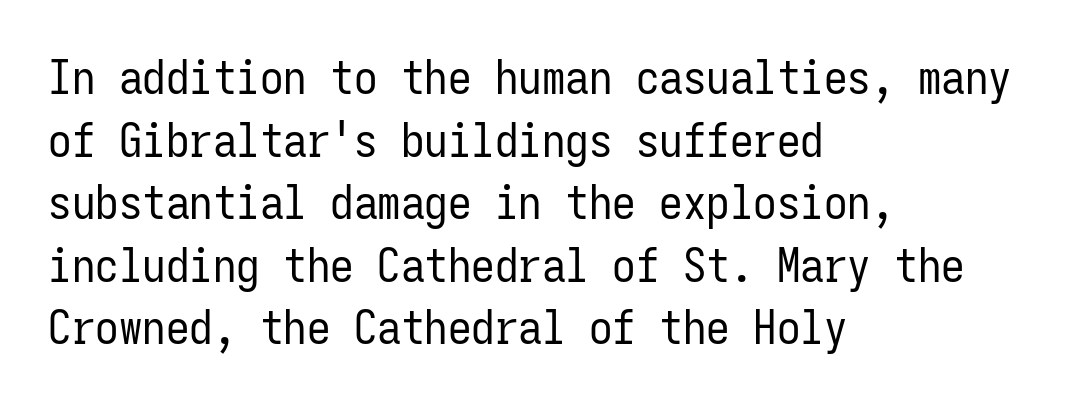
{"serif": "no", "italic": "no", "bold": "no", "weight": "regular", "width": "condensed", "stroke_contrast": "low", "x_height": "medium", "monospaced": "yes", "underline": "no", "align": "left", "line_spacing": "normal", "line_spacing_ratio": 1.33, "letter_spacing": "normal", "letter_spacing_em": 0.0, "glyph_px": 47}
